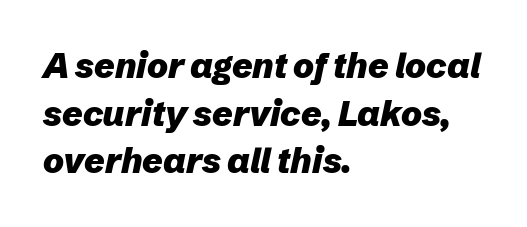
{"italic": "yes", "lean": "right", "slant_degrees": 12, "bold": "yes", "weight": "heavy", "width": "normal", "stroke_contrast": "low", "x_height": "medium", "monospaced": "no", "underline": "no", "align": "left", "line_spacing": "normal", "line_spacing_ratio": 1.36, "letter_spacing": "normal", "letter_spacing_em": 0.0, "glyph_px": 35}
